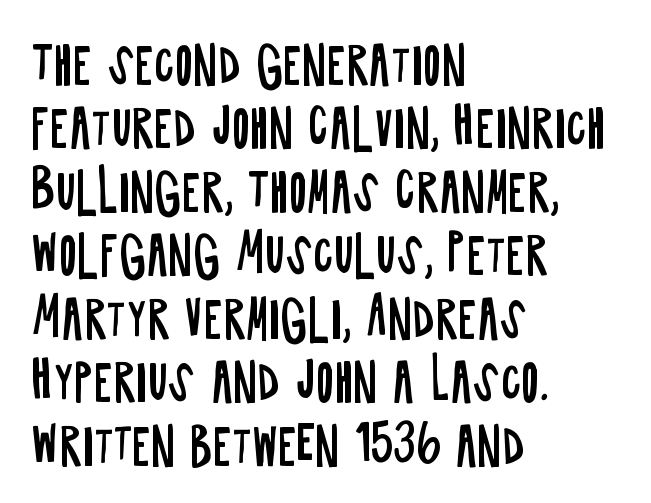
The rag falls on the right side of this text block. Descenders hang freely into open space. Think of a printed novel: that variable character pitch is what you see here. No chunkiness to these letters — they're not bold.
